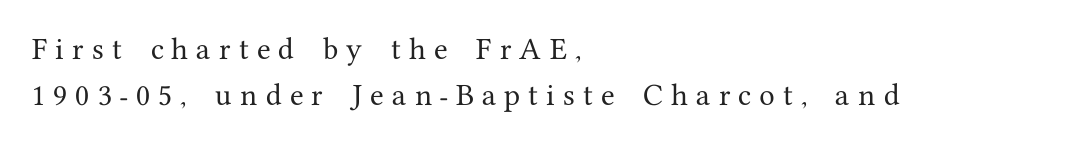
The image shows 25 px text type, upright; set left-aligned, line spacing 1.84x, unusually wide letter spacing (+0.33 em), not underlined.
